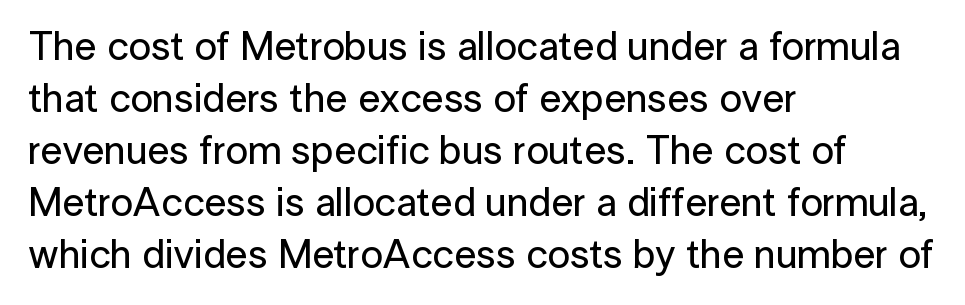
The passage shown is not underscored anywhere. Standard letterfit; no display-style spreading of the glyphs. Nope, no serifs anywhere on these letters. This block has exactly the height ordinary leading produces.
